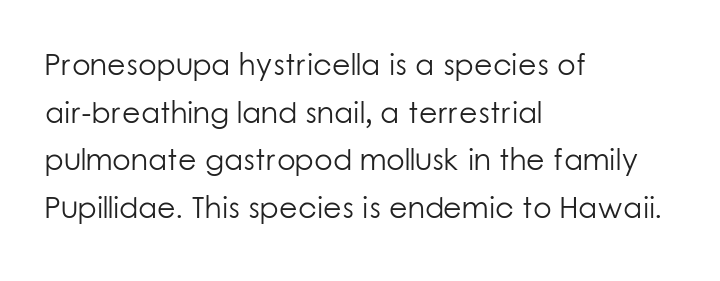
{"serif": "no", "italic": "no", "bold": "no", "weight": "light", "width": "normal", "stroke_contrast": "low", "x_height": "medium", "monospaced": "no", "underline": "no", "align": "left", "line_spacing": "normal", "line_spacing_ratio": 1.59, "letter_spacing": "normal", "letter_spacing_em": 0.0, "glyph_px": 30}
